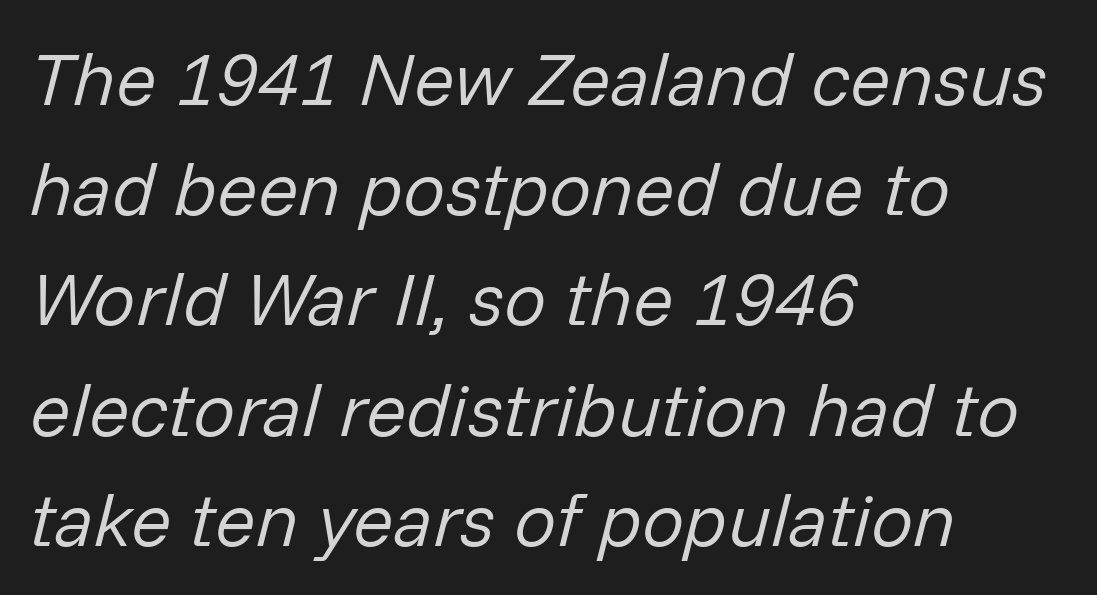
This is oblique type, the kind used for emphasis or titles. Students, note that the glyphs here touch the page at normal intervals. The font sits on the lighter half of the weight spectrum, regular included. Regular leading. Is this a fixed-width face? No — the glyphs have proportional, varying widths.
